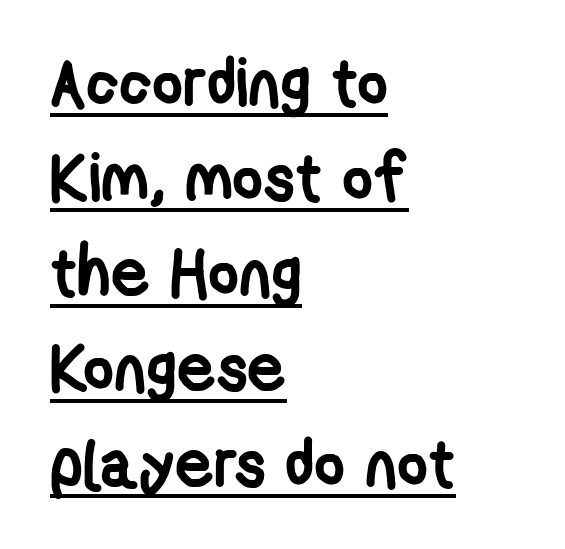
Like a heading marked for emphasis, these lines bear an underscore. Each letter keeps its own natural width here, so spacing adapts to shape. If you drew a ruler down the left edge, every line would touch it. Set as a true bold cut, around the 700 mark. The leading is moderate, giving the passage an even texture. The passage shown has conventional tracking throughout.
